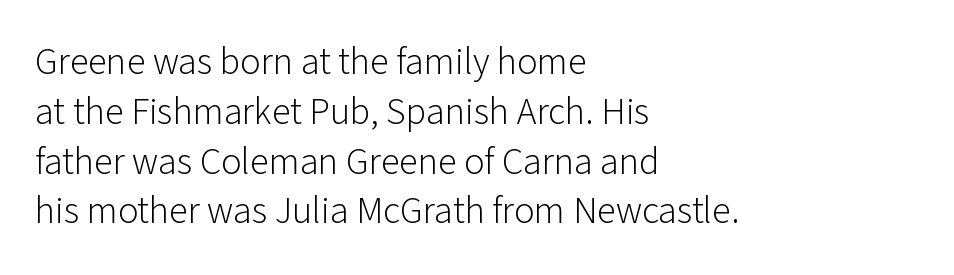
Stroke mass is kept to a normal reading level or below. Character widths vary here, with narrow letters taking less room than wide ones. The lettering holds an erect, upright posture throughout. A student would call this left alignment; a typographer would say flush left, rag right. Honestly, there is no underline to notice here at all. The tracking reads as untouched default to a designer's eye.
